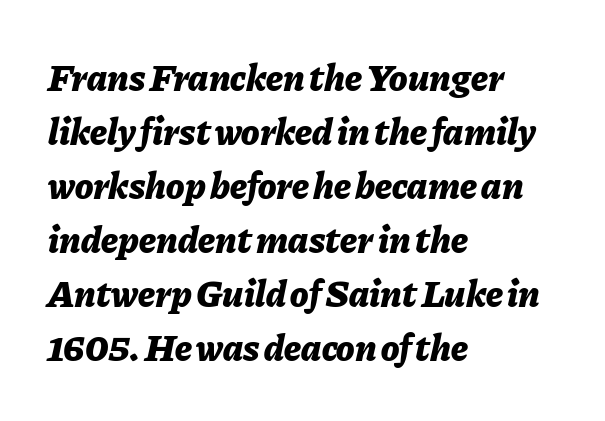
The image shows 38 px bold type, italic (leaning right); set left-aligned, normal line spacing (1.42x), normal letter spacing, not underlined; low stroke contrast and a medium x-height.
